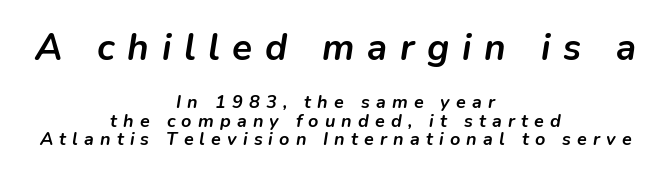
{"italic": "yes", "lean": "right", "slant_degrees": 9, "bold": "yes", "weight": "semibold", "width": "normal", "stroke_contrast": "low", "x_height": "medium", "monospaced": "no", "underline": "no", "align": "center", "line_spacing": "tight", "line_spacing_ratio": 1.02, "letter_spacing": "wide", "letter_spacing_em": 0.34, "larger_block": "first", "size_ratio": 2.06, "glyph_px": 37}
